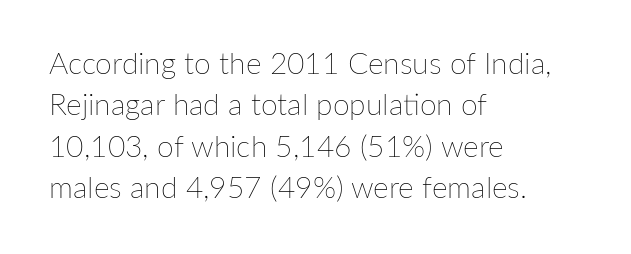
{"italic": "no", "bold": "no", "weight": "thin", "width": "normal", "stroke_contrast": "low", "x_height": "medium", "monospaced": "no", "underline": "no", "align": "left", "line_spacing": "normal", "line_spacing_ratio": 1.38, "letter_spacing": "normal", "letter_spacing_em": 0.0, "glyph_px": 30}
